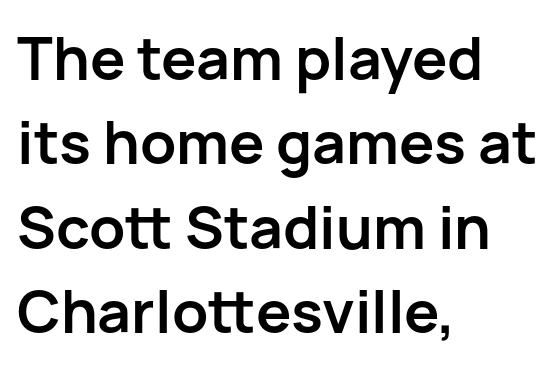
Upright lettering throughout. Its strokes are broad and dark, the hallmark of bold type. The words here are not underlined. The passage shown is typed in a proportional face where columns would drift. Look at the tracking — it's just the regular setting, nothing added. Evenly set lines give the paragraph a standard silhouette.
